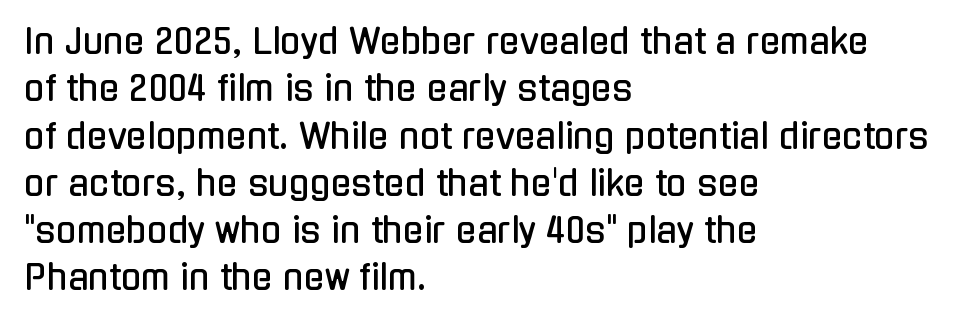
Q: Is the text italic (slanted)? A: No, it is upright.
Q: Is the typeface a serif or a sans-serif typeface? A: Sans-serif.
Q: Is the text underlined? A: No.
Q: How is the paragraph aligned? A: Left-aligned.
Q: Is the spacing between letters normal or unusually wide? A: Normal.
Q: Is the spacing between lines tight, normal or loose? A: Normal.
Q: Width (condensed, normal, or wide)? A: Condensed.
Q: Stroke contrast? A: Low.
Q: x-height? A: Medium.
Q: Monospaced? A: No.
